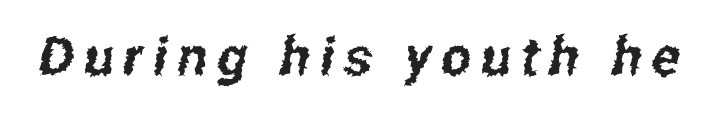
Q: Is the typeface a serif or a sans-serif typeface? A: Sans-serif.
Q: Is the text underlined? A: No.
Q: Width (condensed, normal, or wide)? A: Condensed.
Q: Stroke contrast? A: Low.
Q: x-height? A: Medium.
Q: Monospaced? A: No.
